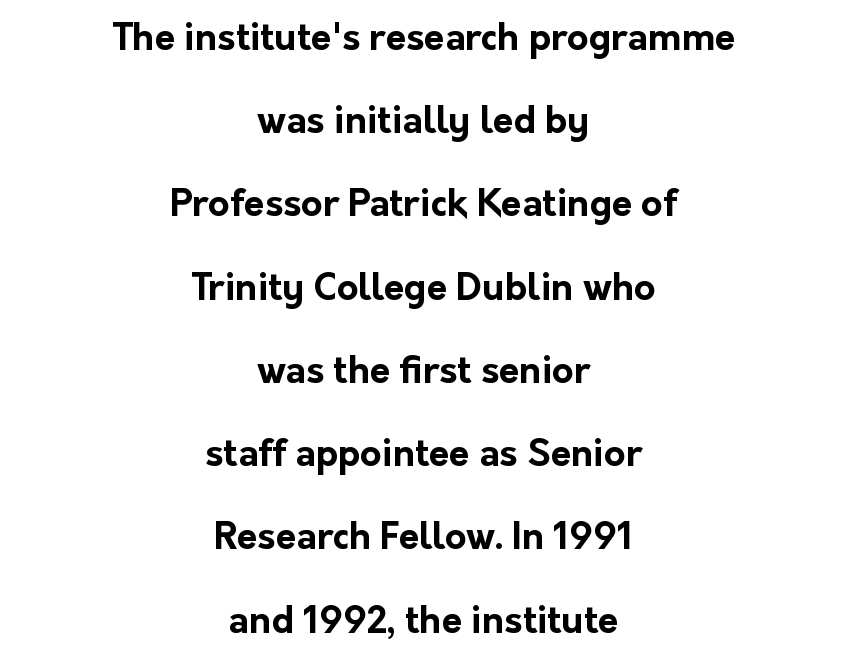
The image shows 37 px bold sans-serif type, upright; set centered, loose line spacing (2.25x), normal letter spacing, not underlined; low stroke contrast and a medium x-height.
